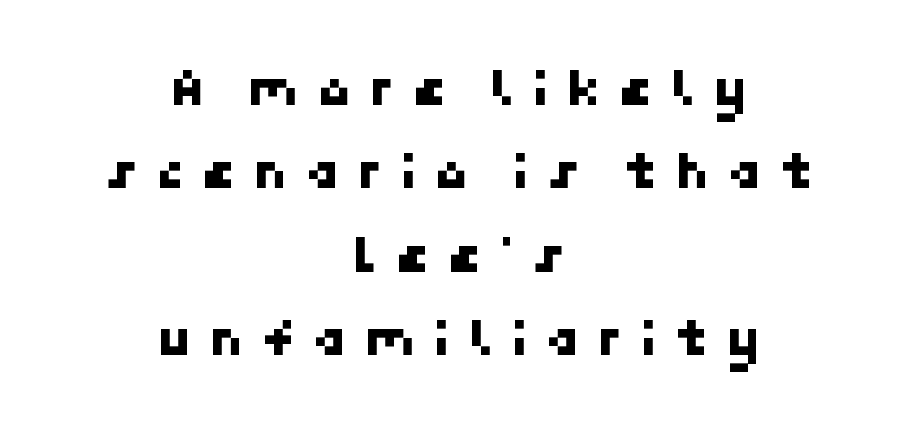
The image shows 56 px sans-serif type; set centered, normal line spacing (1.49x), unusually wide letter spacing (+0.3 em), not underlined; low stroke contrast and a medium x-height.
